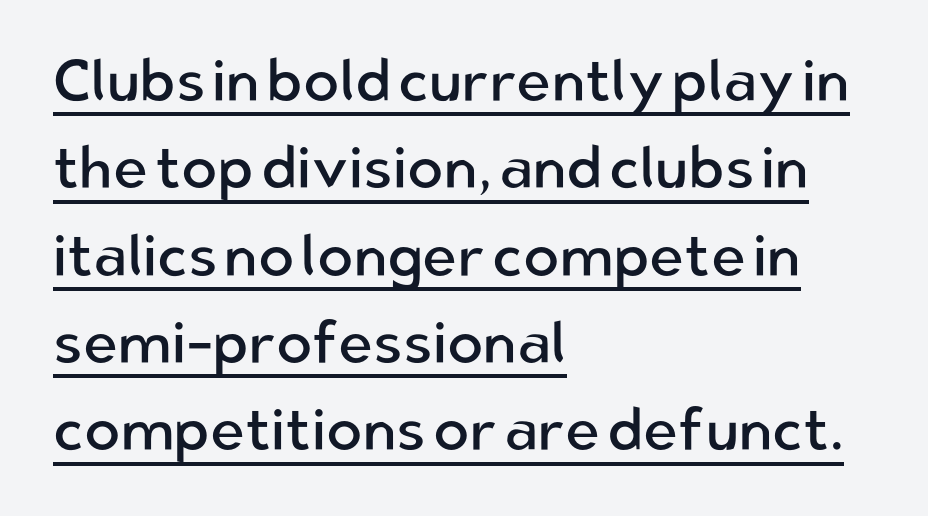
Summary of vertical rhythm: regular, with standard interline spacing. Is there an underline? Yes — a line sits under the letters. Observe the absence of serifs on each vertical stroke in this sample. Character widths vary here, with narrow letters taking less room than wide ones.
